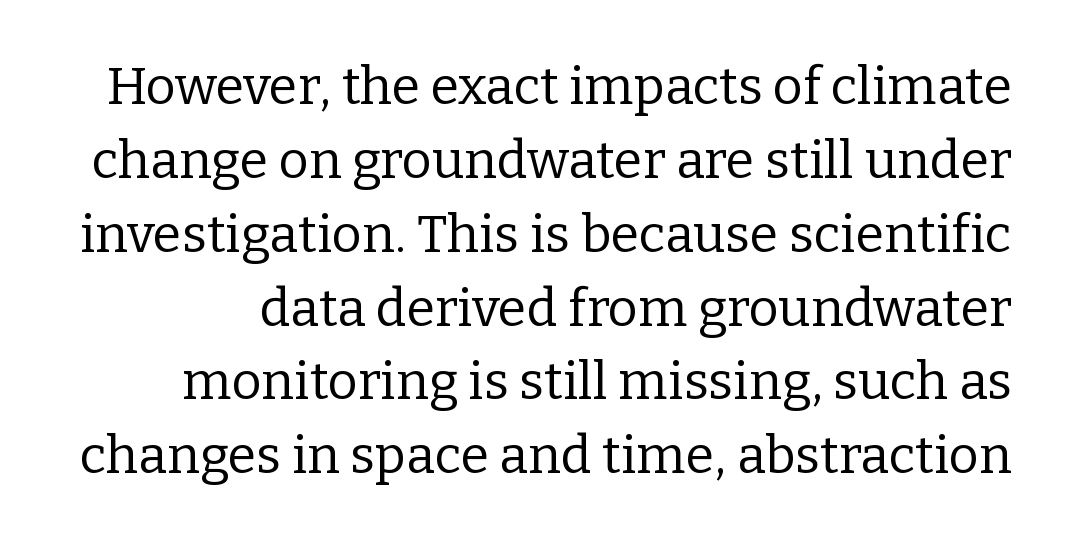
The image shows 52 px regular-weight serif type, upright; set normal line spacing (1.42x), normal letter spacing, not underlined; low stroke contrast and a medium x-height.
